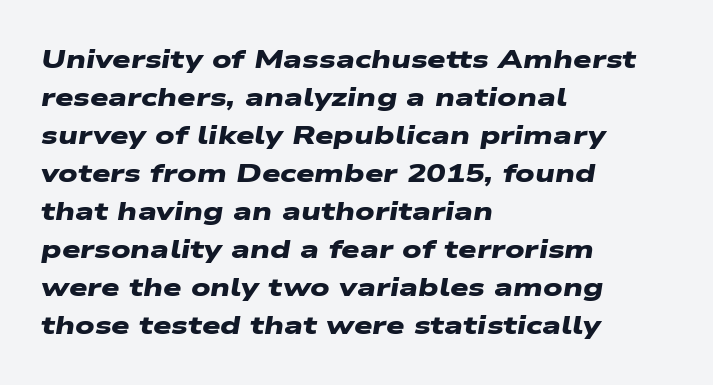
Q: Is the text bold? A: Yes.
Q: Is the text underlined? A: No.
Q: How is the paragraph aligned? A: Left-aligned.
Q: Is the spacing between letters normal or unusually wide? A: Normal.
Q: Is the spacing between lines tight, normal or loose? A: Normal.
